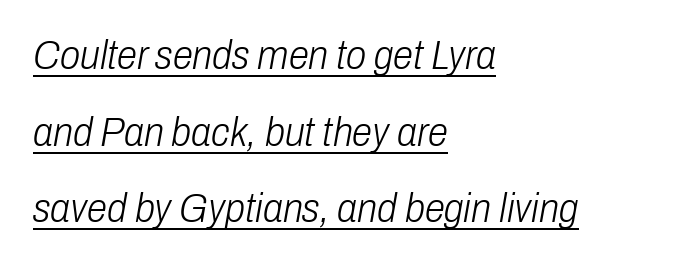
A baseline rule has been typeset under these characters. Is the letter spacing exaggerated? No — it looks like the ordinary default. Here the designer chose a conventional face with non-uniform glyph widths. Does the copy run flush right? No — it runs flush left. Designer's note — italics engaged. Unbolded letterforms with no extra heft.
